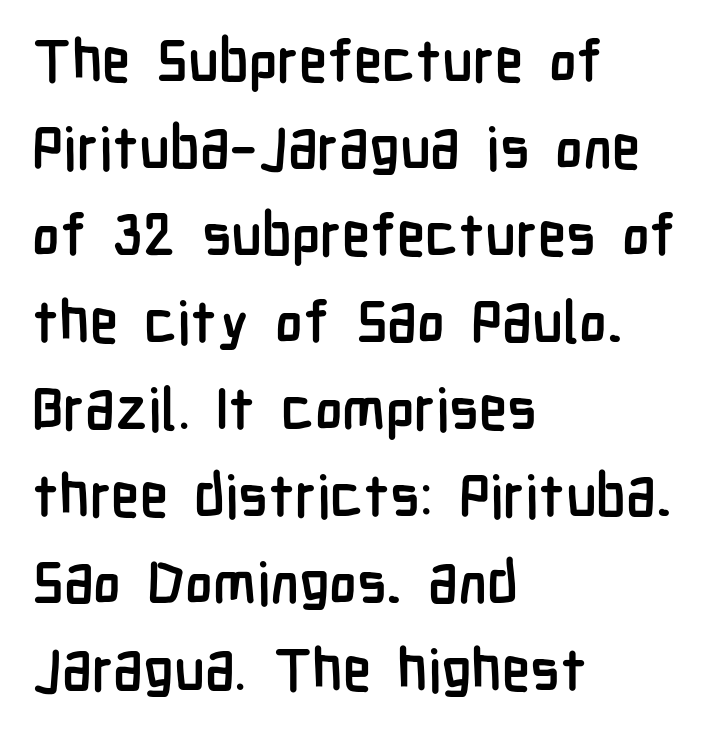
Q: Is the text bold? A: Yes.
Q: Is the text italic (slanted)? A: No, it is upright.
Q: Is the typeface a serif or a sans-serif typeface? A: Sans-serif.
Q: Is the text underlined? A: No.
Q: How is the paragraph aligned? A: Left-aligned.
Q: Is the spacing between letters normal or unusually wide? A: Normal.
Q: Is the spacing between lines tight, normal or loose? A: Normal.
Q: Width (condensed, normal, or wide)? A: Condensed.
Q: Stroke contrast? A: Low.
Q: x-height? A: Medium.
Q: Monospaced? A: No.
